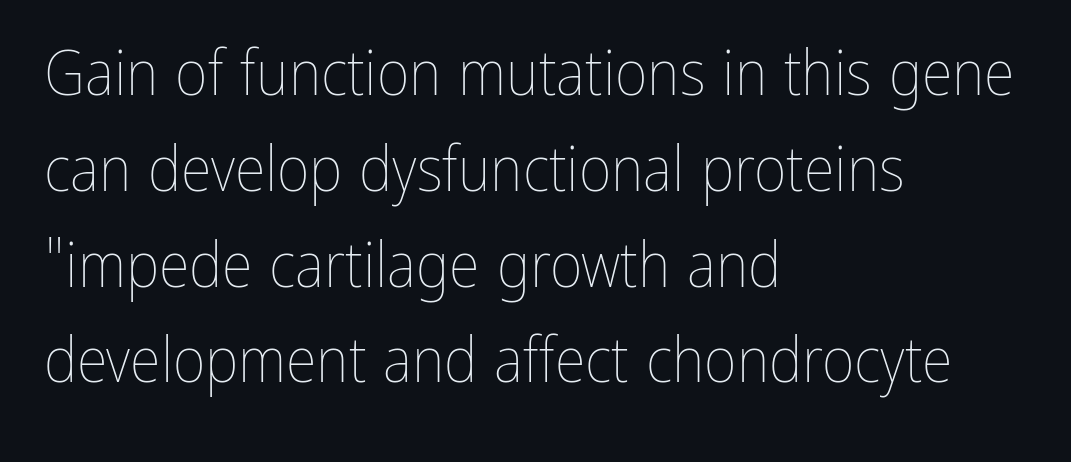
{"italic": "no", "bold": "no", "weight": "thin", "width": "condensed", "stroke_contrast": "low", "x_height": "medium", "monospaced": "no", "underline": "no", "align": "left", "line_spacing": "normal", "line_spacing_ratio": 1.52, "letter_spacing": "normal", "letter_spacing_em": 0.0, "glyph_px": 63}
